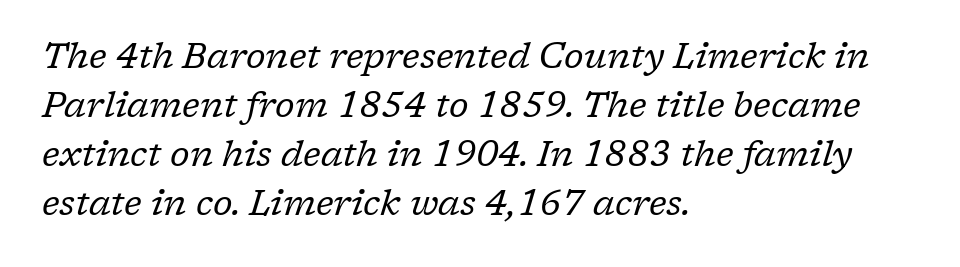
{"serif": "yes", "italic": "yes", "lean": "right", "slant_degrees": 17, "bold": "no", "weight": "regular", "width": "normal", "stroke_contrast": "low", "x_height": "medium", "monospaced": "no", "underline": "no", "align": "left", "line_spacing": "normal", "line_spacing_ratio": 1.4, "letter_spacing": "normal", "letter_spacing_em": 0.0, "glyph_px": 35}
